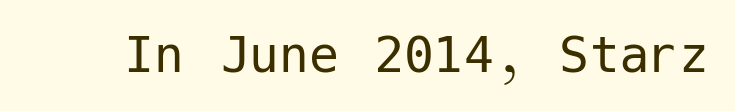
{"serif": "no", "italic": "no", "bold": "no", "weight": "regular", "width": "normal", "stroke_contrast": "low", "x_height": "medium", "underline": "no", "letter_spacing": "normal", "letter_spacing_em": 0.0, "glyph_px": 60}
